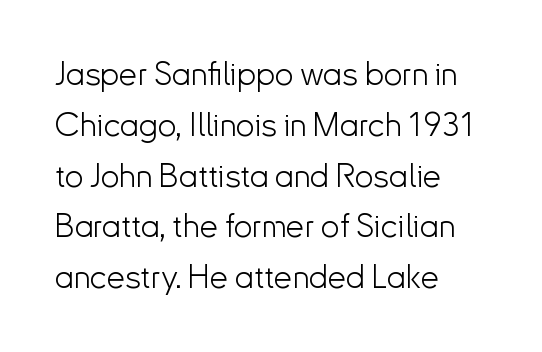
The image shows 33 px light sans-serif type, upright; set left-aligned, normal line spacing (1.54x), normal letter spacing, not underlined; low stroke contrast and a small x-height.
